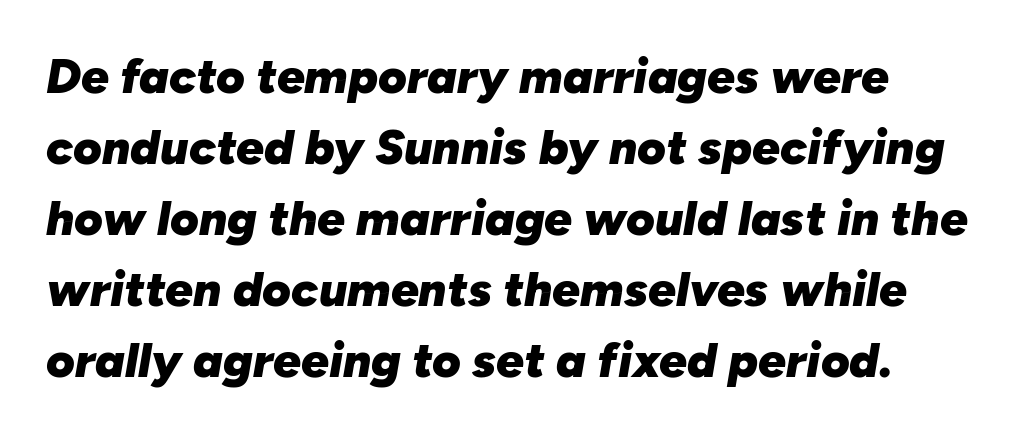
This sample uses an oblique cut, with every glyph tilted off the vertical. One glance says typical: line gaps are just what's usual. Has an underline been added? It has not. You could call the tracking neutral — neither tight nor loose. Caption: bold face, heavy strokes. Varying glyph widths throughout — classic text-font behaviour.
